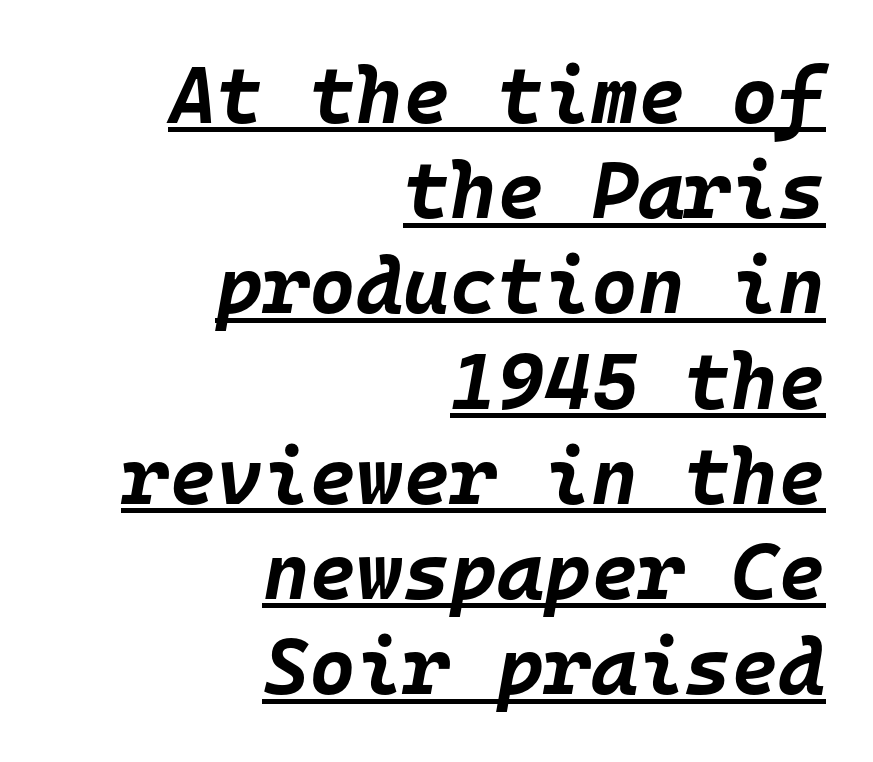
The image shows 80 px bold type, italic (leaning right), monospaced; set right-aligned, line spacing 1.19x, normal letter spacing, underlined; low stroke contrast and a large x-height.
